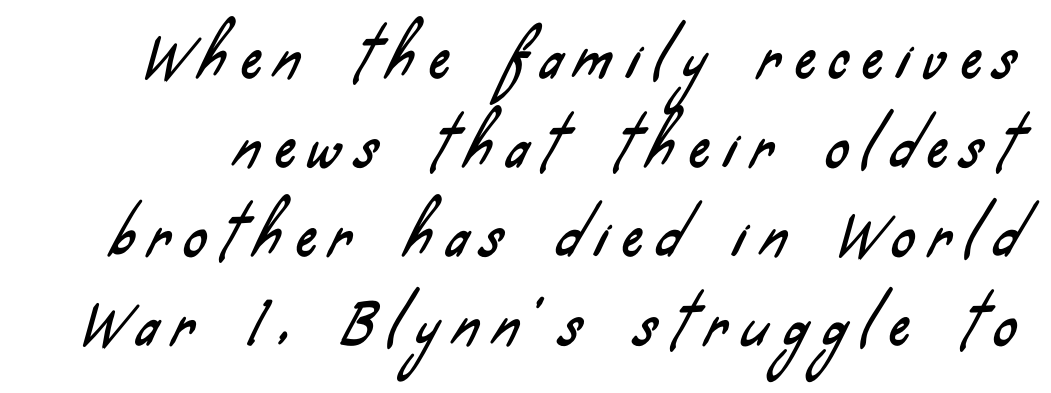
{"serif": "no", "width": "condensed", "stroke_contrast": "low", "x_height": "small", "monospaced": "no", "underline": "no", "line_spacing": "normal", "line_spacing_ratio": 1.59, "letter_spacing": "wide", "letter_spacing_em": 0.27, "glyph_px": 56}
